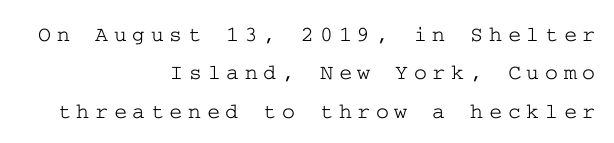
One-word summary of the alignment: right. Substantial extra tracking has been applied to these lines. The specimen reads as upright at a glance. Check under the words: just untouched page.
